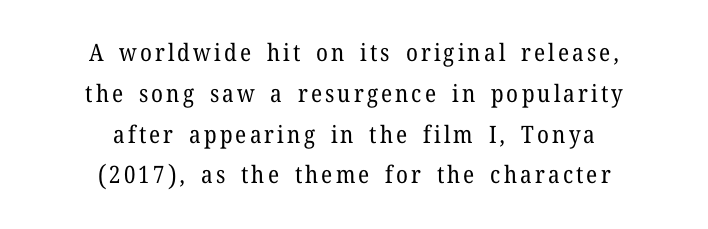
The image shows 24 px text type, upright; set centered, normal line spacing (1.7x), not underlined.
